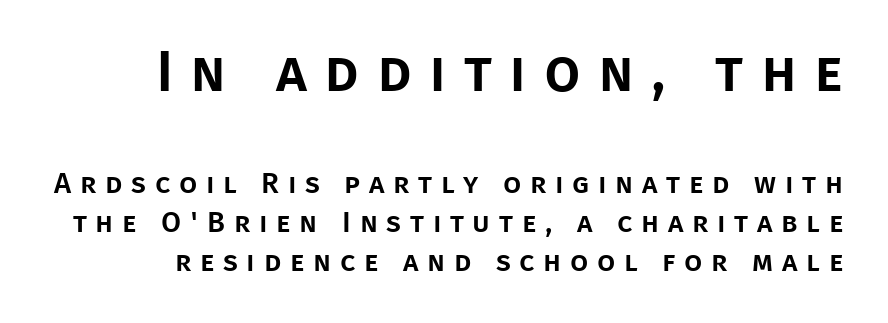
{"serif": "no", "italic": "no", "width": "normal", "stroke_contrast": "low", "x_height": "large", "monospaced": "no", "underline": "no", "line_spacing": "normal", "line_spacing_ratio": 1.35, "letter_spacing": "wide", "letter_spacing_em": 0.3, "larger_block": "first", "size_ratio": 2.0, "glyph_px": 58}
